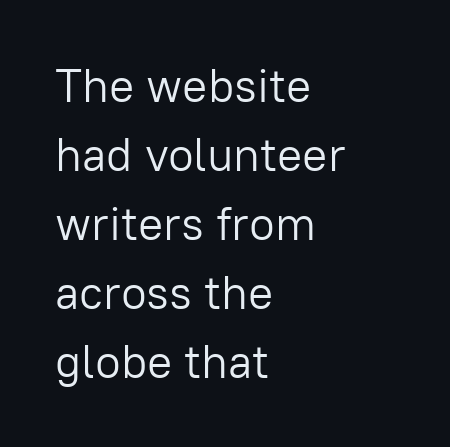
{"serif": "no", "italic": "no", "bold": "no", "weight": "light", "width": "normal", "stroke_contrast": "low", "x_height": "medium", "monospaced": "no", "underline": "no", "align": "left", "line_spacing": "normal", "line_spacing_ratio": 1.47, "letter_spacing": "normal", "letter_spacing_em": 0.0, "glyph_px": 47}
